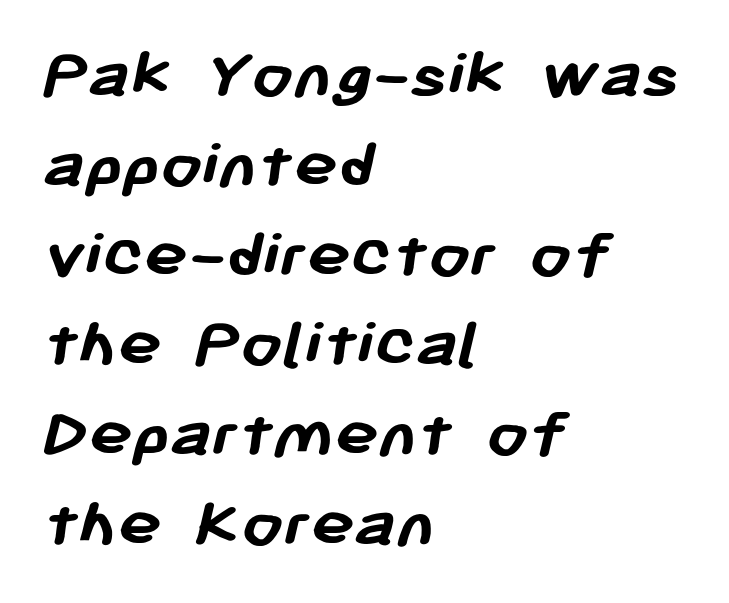
The image shows 73 px semibold sans-serif type; set left-aligned, line spacing 1.23x, normal letter spacing, not underlined; low stroke contrast and a medium x-height.
